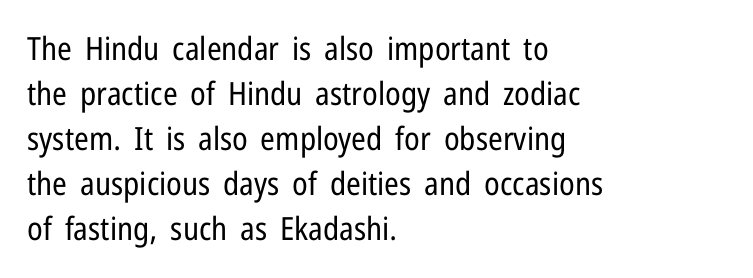
The image shows 32 px regular-weight, condensed sans-serif type, upright; set left-aligned, normal line spacing (1.41x), normal letter spacing, not underlined; low stroke contrast and a medium x-height.
